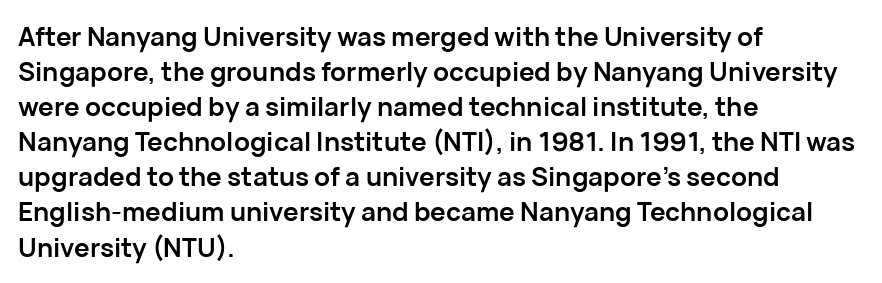
The image shows 26 px bold type, upright; set left-aligned, normal line spacing (1.35x), normal letter spacing, not underlined.
